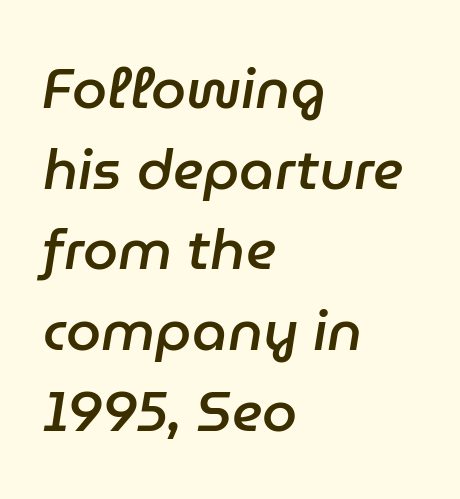
The image shows 56 px semibold type, italic (leaning right); set left-aligned, normal line spacing (1.44x), normal letter spacing, not underlined; low stroke contrast and a medium x-height.
